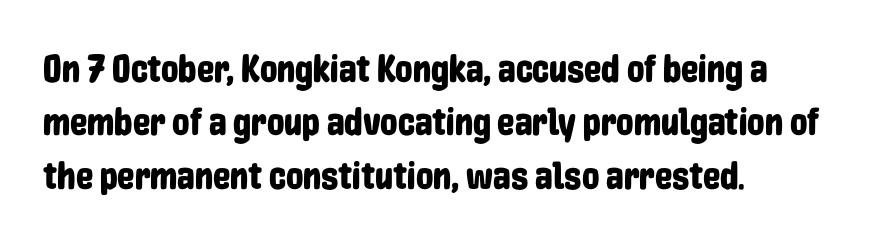
{"serif": "no", "italic": "no", "width": "condensed", "stroke_contrast": "low", "x_height": "medium", "monospaced": "no", "underline": "no", "align": "left", "line_spacing": "normal", "line_spacing_ratio": 1.37, "letter_spacing": "normal", "letter_spacing_em": 0.0, "glyph_px": 39}
